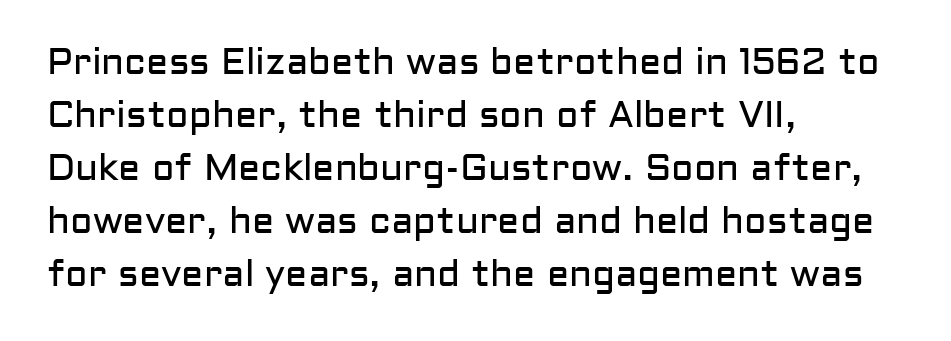
Regular leading. Stroke thickness stays within the range of a standard reading face or lighter. The passage is arranged the way most books set body copy — flush left. The rendering uses natural spacing where letterforms have individual widths. The face used here is a sans, in the tradition of grotesques and geometrics.
